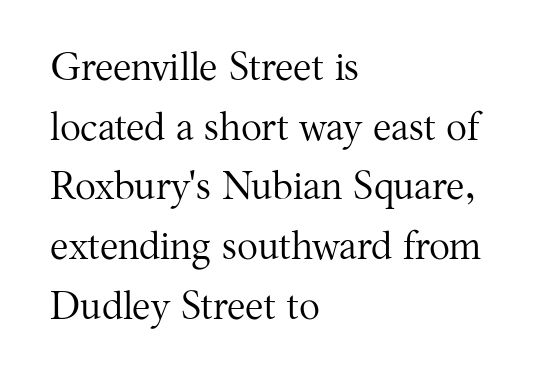
The foot of each line stays bare and open. The font is comparable to plain body text, perhaps lighter. Is this a fixed-width face? No — the glyphs have proportional, varying widths. The rendering anchors every line to the left-hand side. The letterforms sit shoulder to shoulder at normal distance.
